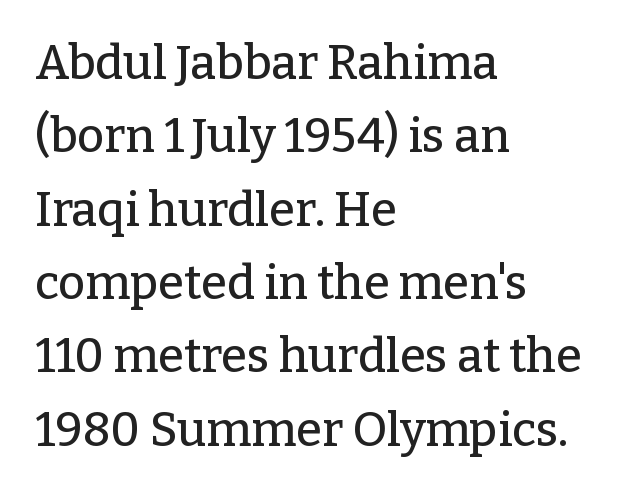
One-word summary of the alignment: left. Clear beneath every line of the passage. Posture: upright roman. Glyph-to-glyph distance matches everyday printed text. You could not count columns in this text — the font is proportionally spaced. Font category for this specimen: serif.
